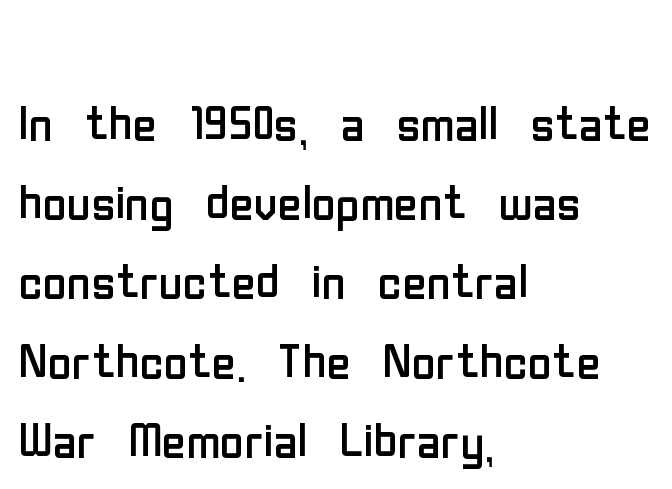
{"serif": "no", "italic": "no", "bold": "no", "weight": "regular", "width": "condensed", "stroke_contrast": "low", "x_height": "medium", "monospaced": "no", "underline": "no", "align": "left", "line_spacing_ratio": 1.2, "letter_spacing": "normal", "letter_spacing_em": 0.0, "glyph_px": 66}
